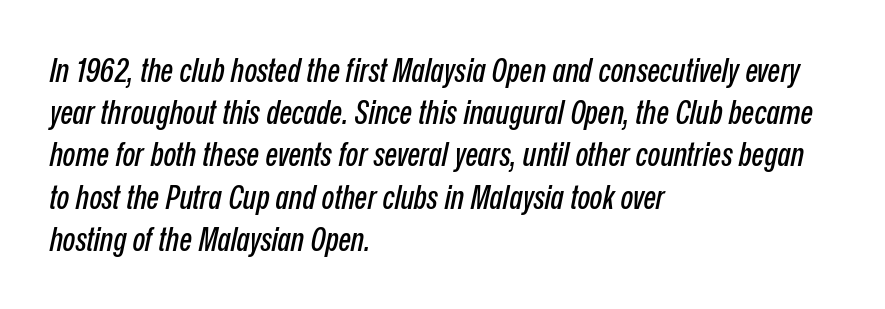
The image shows 33 px condensed type, italic (leaning right); set left-aligned, normal line spacing (1.28x), normal letter spacing, not underlined; low stroke contrast and a medium x-height.
